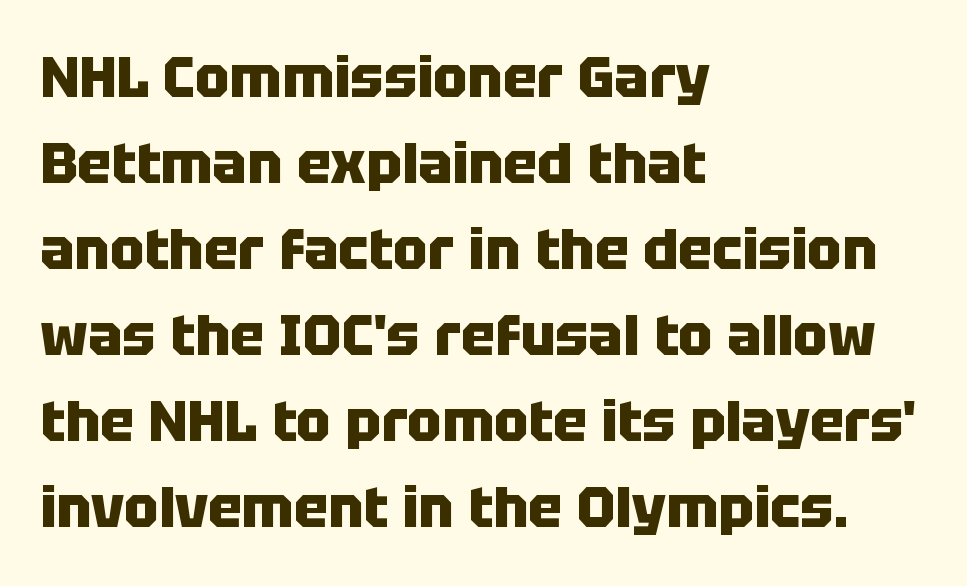
Q: Is the text bold? A: Yes.
Q: Is the text italic (slanted)? A: No, it is upright.
Q: Is the typeface a serif or a sans-serif typeface? A: Sans-serif.
Q: Is the text underlined? A: No.
Q: How is the paragraph aligned? A: Left-aligned.
Q: Is the spacing between letters normal or unusually wide? A: Normal.
Q: Is the spacing between lines tight, normal or loose? A: Normal.
Q: Width (condensed, normal, or wide)? A: Normal.
Q: Stroke contrast? A: Low.
Q: x-height? A: Large.
Q: Monospaced? A: No.
